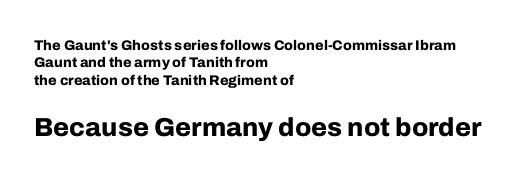
The image shows 26 px bold type, upright; set left-aligned, normal line spacing (1.25x), normal letter spacing, not underlined; the second (bottom) block is 1.86x larger.
